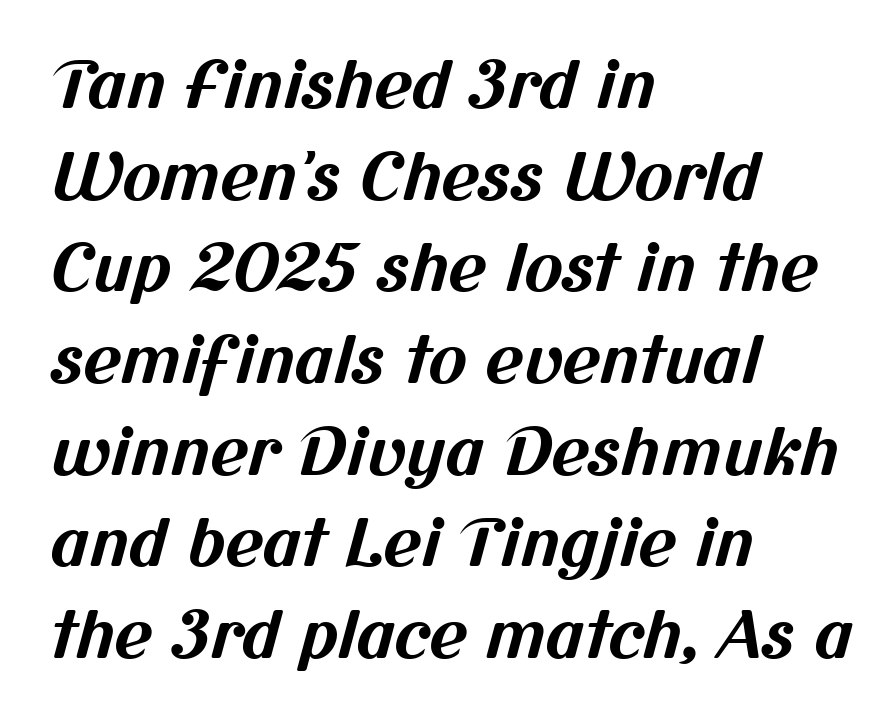
{"serif": "no", "bold": "yes", "weight": "bold", "width": "normal", "stroke_contrast": "medium", "x_height": "medium", "monospaced": "no", "underline": "no", "align": "left", "line_spacing": "normal", "line_spacing_ratio": 1.41, "letter_spacing": "normal", "letter_spacing_em": 0.0, "glyph_px": 65}
